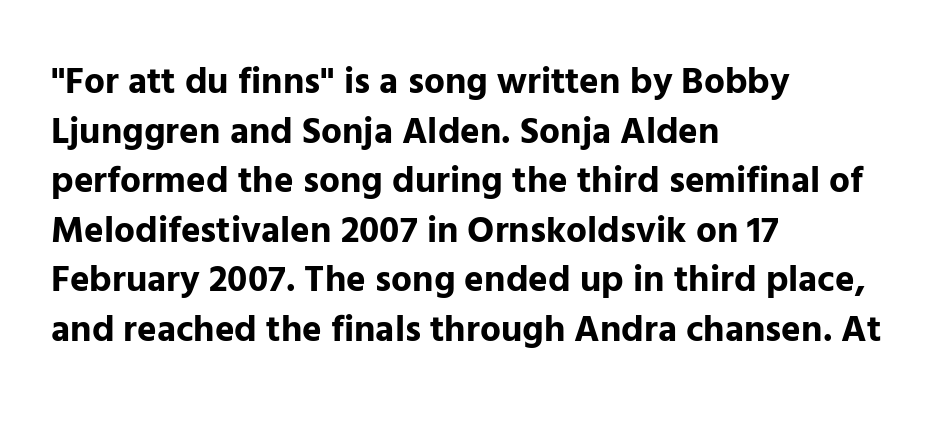
Q: Is the text bold? A: Yes.
Q: Is the text italic (slanted)? A: No, it is upright.
Q: Is the typeface a serif or a sans-serif typeface? A: Sans-serif.
Q: Is the text underlined? A: No.
Q: How is the paragraph aligned? A: Left-aligned.
Q: Is the spacing between letters normal or unusually wide? A: Normal.
Q: Is the spacing between lines tight, normal or loose? A: Normal.
Q: Width (condensed, normal, or wide)? A: Normal.
Q: Stroke contrast? A: Low.
Q: x-height? A: Medium.
Q: Monospaced? A: No.
